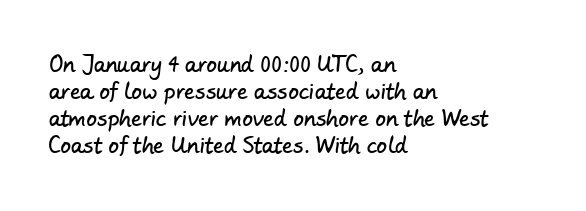
The image shows 21 px text type; set left-aligned, normal line spacing (1.29x), normal letter spacing, not underlined.
